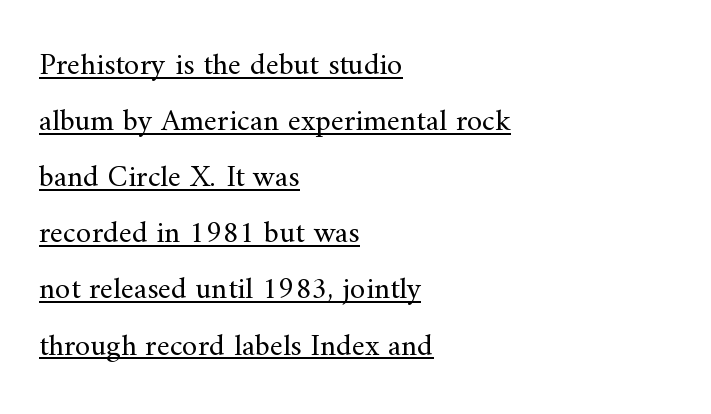
If you drew a ruler down the left edge, every line would touch it. This sample uses a serif face. The type sits square on the baseline with zero lean. Short note: letters normally spaced. Varying glyph widths throughout — classic text-font behaviour. Nothing heavy about these letters — not bold at all.
